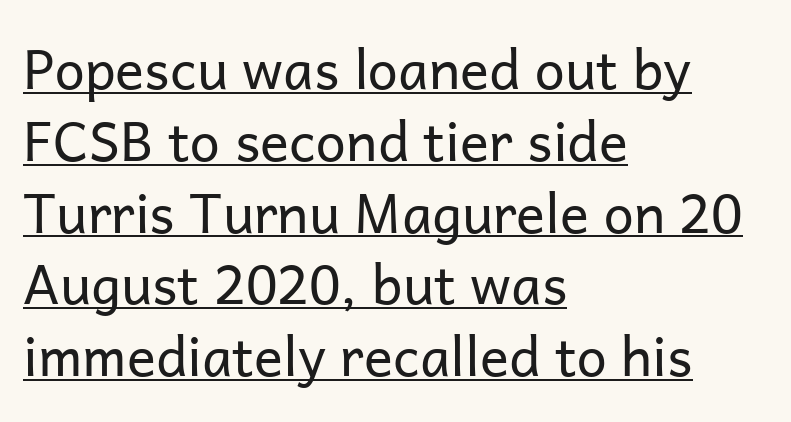
Q: Is the text bold? A: No.
Q: Is the text italic (slanted)? A: No, it is upright.
Q: Is the typeface a serif or a sans-serif typeface? A: Sans-serif.
Q: Is the text underlined? A: Yes.
Q: How is the paragraph aligned? A: Left-aligned.
Q: Is the spacing between letters normal or unusually wide? A: Normal.
Q: Is the spacing between lines tight, normal or loose? A: Normal.
Q: Width (condensed, normal, or wide)? A: Normal.
Q: Stroke contrast? A: Low.
Q: x-height? A: Medium.
Q: Monospaced? A: No.
